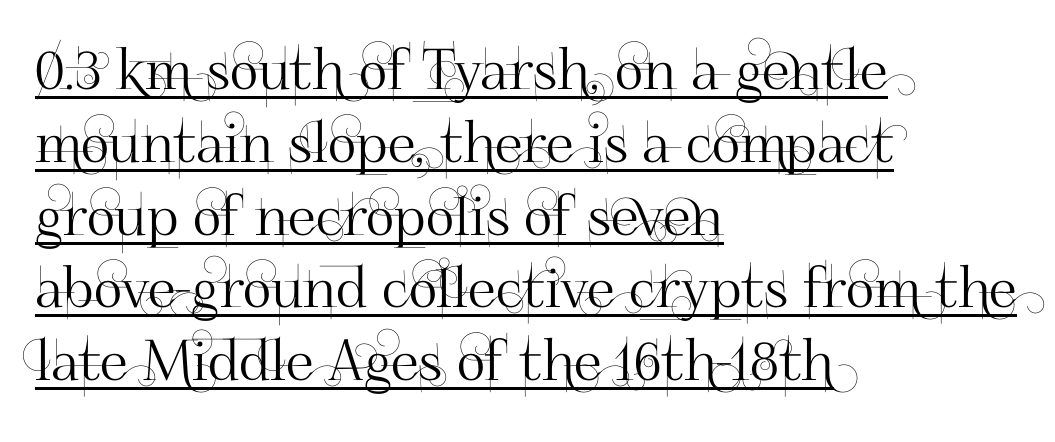
{"serif": "no", "italic": "no", "width": "normal", "stroke_contrast": "high", "x_height": "small", "monospaced": "no", "underline": "yes", "align": "left", "line_spacing": "normal", "line_spacing_ratio": 1.3, "letter_spacing": "normal", "letter_spacing_em": 0.0, "glyph_px": 56}
